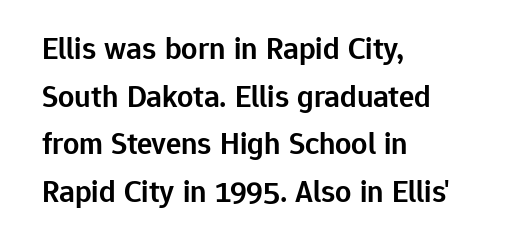
{"serif": "no", "italic": "no", "bold": "semi", "weight": "semibold", "width": "normal", "stroke_contrast": "low", "x_height": "medium", "monospaced": "no", "underline": "no", "align": "left", "line_spacing": "normal", "line_spacing_ratio": 1.49, "letter_spacing": "normal", "letter_spacing_em": 0.0, "glyph_px": 32}
